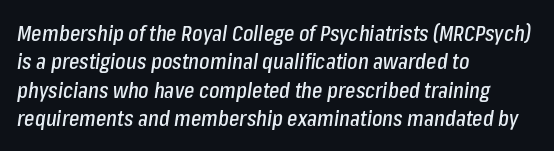
The image shows 22 px text type, italic (leaning right); set left-aligned, normal line spacing (1.29x), normal letter spacing, not underlined.
